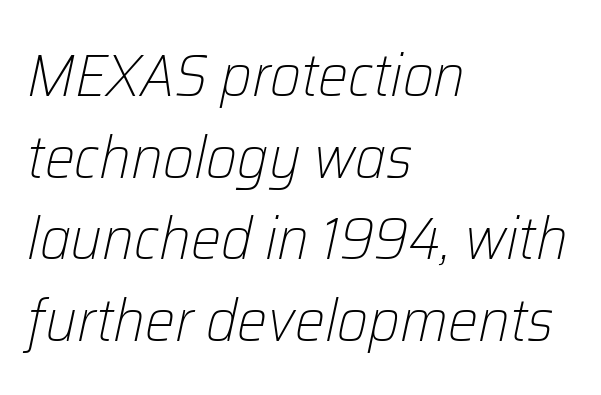
Q: Is the text bold? A: No.
Q: Is the text italic (slanted)? A: Yes, it leans right by about 12 degrees.
Q: Is the text underlined? A: No.
Q: How is the paragraph aligned? A: Left-aligned.
Q: Is the spacing between letters normal or unusually wide? A: Normal.
Q: Is the spacing between lines tight, normal or loose? A: Normal.
Q: Width (condensed, normal, or wide)? A: Normal.
Q: Stroke contrast? A: Low.
Q: x-height? A: Medium.
Q: Monospaced? A: No.
